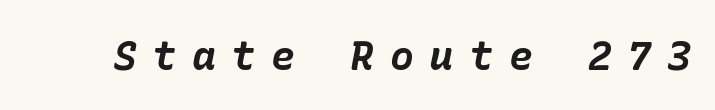
The image shows 40 px bold type, italic (leaning right); set unusually wide letter spacing (+0.39 em), not underlined; low stroke contrast and a medium x-height.
